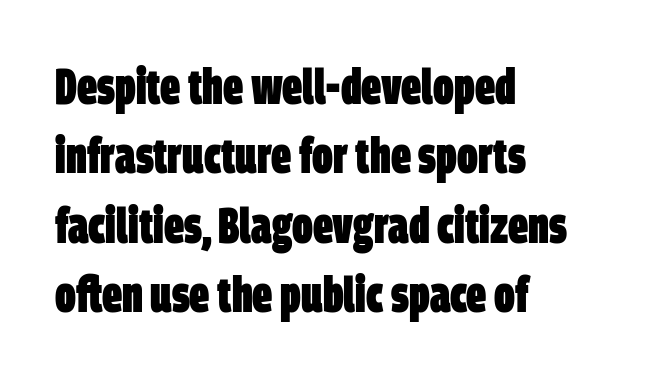
The image shows 50 px heavy, condensed sans-serif type; set left-aligned, normal line spacing (1.39x), normal letter spacing, not underlined; low stroke contrast and a large x-height.
